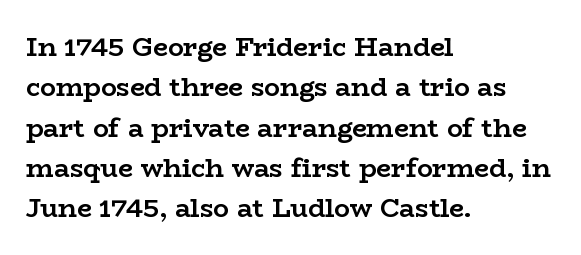
Q: Is the text bold? A: Yes.
Q: Is the text italic (slanted)? A: No, it is upright.
Q: Is the text underlined? A: No.
Q: How is the paragraph aligned? A: Left-aligned.
Q: Is the spacing between letters normal or unusually wide? A: Normal.
Q: Is the spacing between lines tight, normal or loose? A: Normal.
